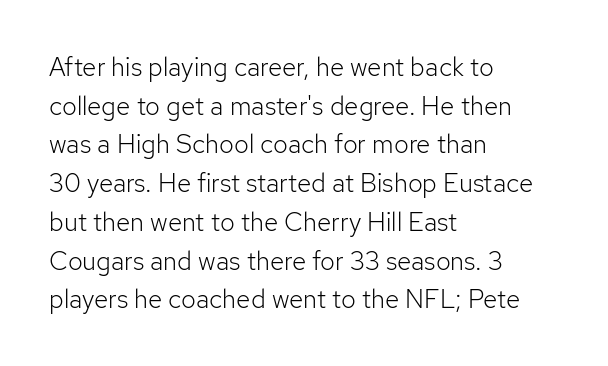
Q: Is the text bold? A: No.
Q: Is the text italic (slanted)? A: No, it is upright.
Q: Is the text underlined? A: No.
Q: How is the paragraph aligned? A: Left-aligned.
Q: Is the spacing between letters normal or unusually wide? A: Normal.
Q: Is the spacing between lines tight, normal or loose? A: Normal.
